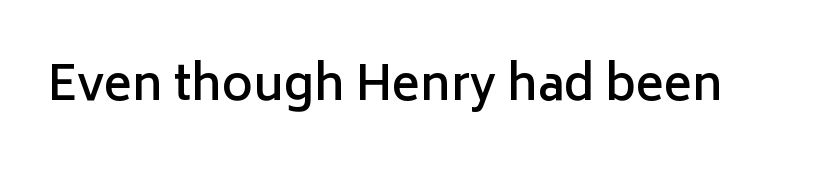
The space beneath each line is pristine and unruled. In terms of weight, the rendering is demibold, just under bold. Words appear dense and cohesive because spacing is normal. Serif or sans? Sans — the stroke terminals are bare. Character widths vary here, with narrow letters taking less room than wide ones.
